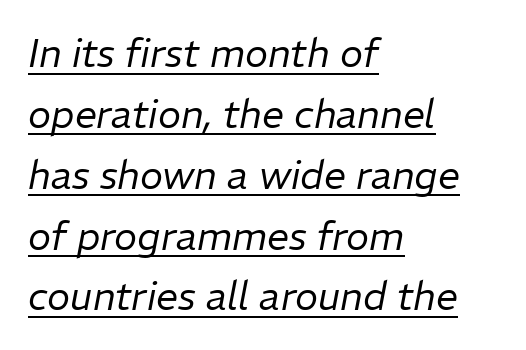
The image shows 39 px regular-weight type, italic (leaning right); set left-aligned, normal line spacing (1.56x), normal letter spacing, underlined; low stroke contrast and a medium x-height.
